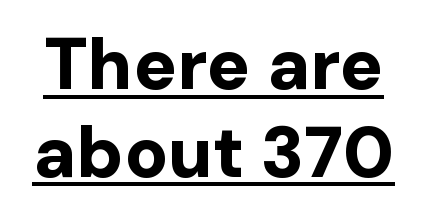
{"serif": "no", "italic": "no", "bold": "yes", "weight": "bold", "width": "normal", "stroke_contrast": "low", "x_height": "medium", "monospaced": "no", "underline": "yes", "line_spacing_ratio": 1.22, "letter_spacing": "normal", "letter_spacing_em": 0.0, "glyph_px": 72}
